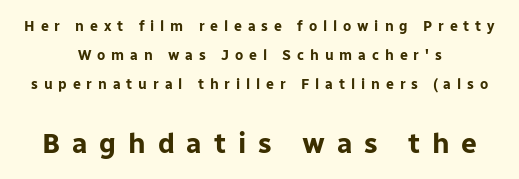
{"serif": "no", "italic": "no", "bold": "yes", "weight": "bold", "width": "normal", "stroke_contrast": "low", "x_height": "medium", "monospaced": "no", "underline": "no", "align": "center", "line_spacing": "loose", "line_spacing_ratio": 2.07, "letter_spacing": "wide", "letter_spacing_em": 0.42, "larger_block": "second", "size_ratio": 2.0, "glyph_px": 28}
